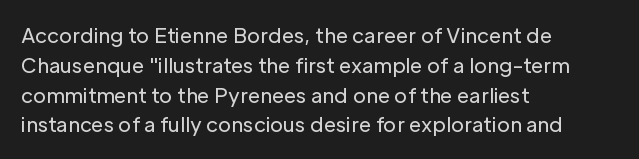
{"italic": "no", "bold": "no", "underline": "no", "align": "left", "line_spacing": "normal", "line_spacing_ratio": 1.49, "letter_spacing": "normal", "letter_spacing_em": 0.0, "glyph_px": 20}
